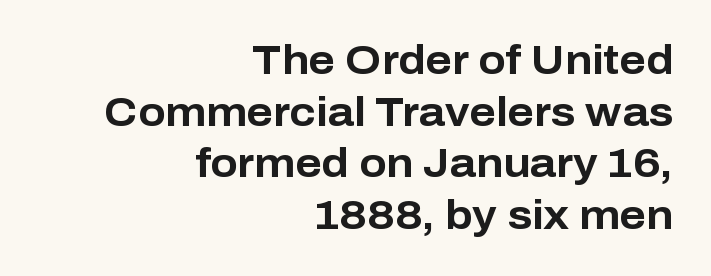
This rendering leaves character spacing at its baseline value. The leading is moderate, giving the passage an even texture. Quick note: not italic, upright. Lines of text with bare space underneath. Strokes here are thick enough to call this a true bold. The rendering uses natural spacing where letterforms have individual widths.
